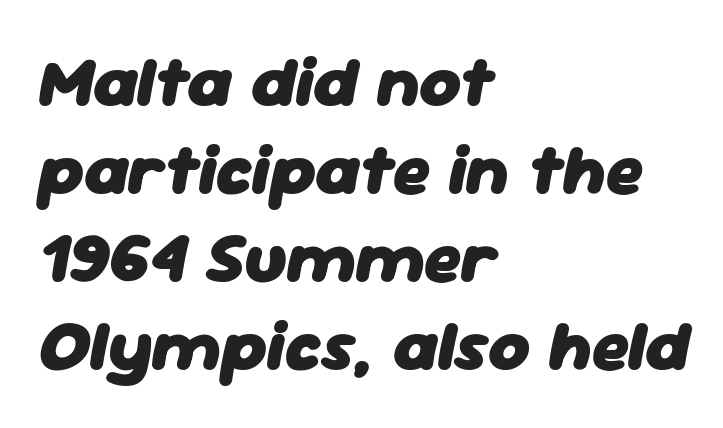
Q: Is the text bold? A: Yes.
Q: Is the text italic (slanted)? A: Yes, it leans right by about 11 degrees.
Q: Is the text underlined? A: No.
Q: How is the paragraph aligned? A: Left-aligned.
Q: Is the spacing between letters normal or unusually wide? A: Normal.
Q: Width (condensed, normal, or wide)? A: Normal.
Q: Stroke contrast? A: Low.
Q: x-height? A: Medium.
Q: Monospaced? A: No.
